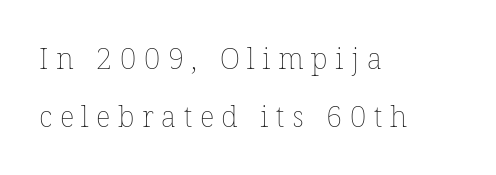
Q: Is the text bold? A: No.
Q: Is the text italic (slanted)? A: No, it is upright.
Q: Is the text underlined? A: No.
Q: How is the paragraph aligned? A: Left-aligned.
Q: Is the spacing between letters normal or unusually wide? A: Unusually wide.
Q: Is the spacing between lines tight, normal or loose? A: Loose.
Q: Width (condensed, normal, or wide)? A: Normal.
Q: Stroke contrast? A: Low.
Q: x-height? A: Medium.
Q: Monospaced? A: No.
